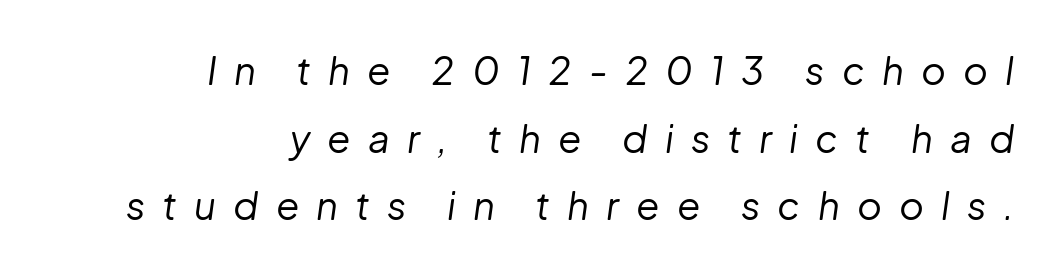
Q: Is the text bold? A: No.
Q: Is the text italic (slanted)? A: Yes, it leans right by about 8 degrees.
Q: Is the text underlined? A: No.
Q: How is the paragraph aligned? A: Right-aligned.
Q: Is the spacing between letters normal or unusually wide? A: Unusually wide.
Q: Width (condensed, normal, or wide)? A: Normal.
Q: Stroke contrast? A: Low.
Q: x-height? A: Medium.
Q: Monospaced? A: No.
